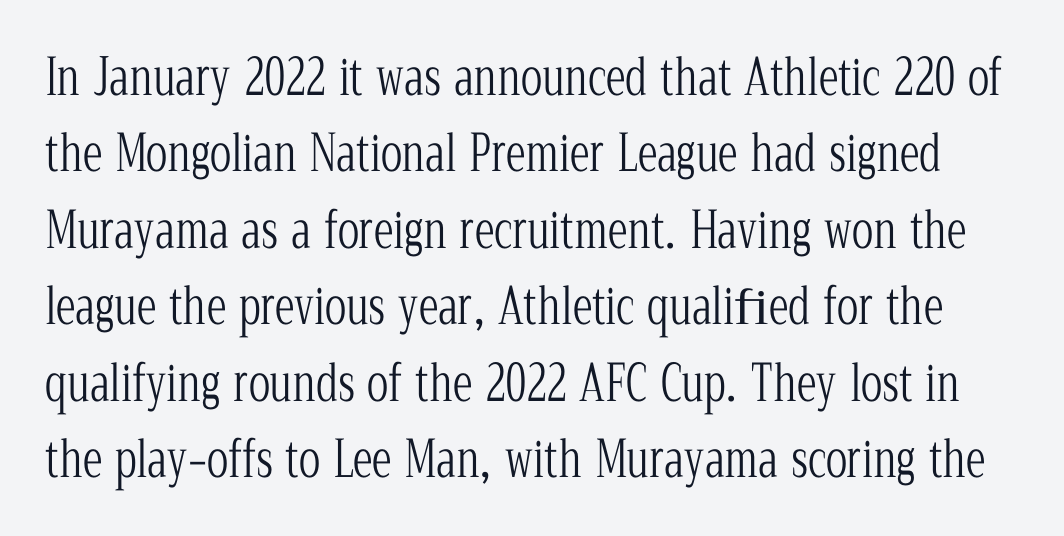
Q: Is the text bold? A: No.
Q: Is the text italic (slanted)? A: No, it is upright.
Q: Is the typeface a serif or a sans-serif typeface? A: Serif.
Q: Is the text underlined? A: No.
Q: Is the spacing between letters normal or unusually wide? A: Normal.
Q: Is the spacing between lines tight, normal or loose? A: Normal.
Q: Width (condensed, normal, or wide)? A: Condensed.
Q: Stroke contrast? A: Low.
Q: x-height? A: Medium.
Q: Monospaced? A: No.
